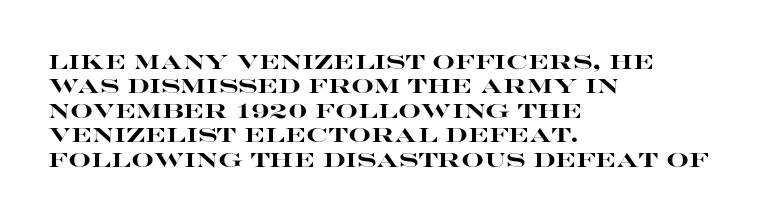
Q: Is the text bold? A: Yes.
Q: Is the text italic (slanted)? A: No, it is upright.
Q: Is the text underlined? A: No.
Q: How is the paragraph aligned? A: Left-aligned.
Q: Is the spacing between letters normal or unusually wide? A: Normal.
